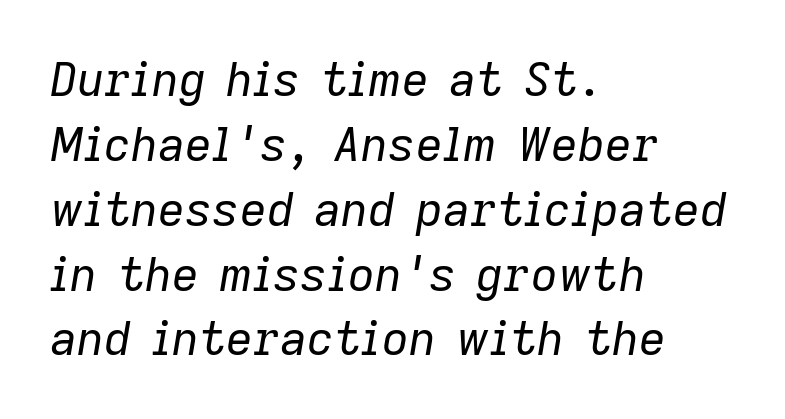
Q: Is the text bold? A: No.
Q: Is the text italic (slanted)? A: Yes, it leans right by about 9 degrees.
Q: Is the text underlined? A: No.
Q: How is the paragraph aligned? A: Left-aligned.
Q: Is the spacing between letters normal or unusually wide? A: Normal.
Q: Is the spacing between lines tight, normal or loose? A: Normal.
Q: Width (condensed, normal, or wide)? A: Normal.
Q: Stroke contrast? A: Low.
Q: x-height? A: Medium.
Q: Monospaced? A: No.
